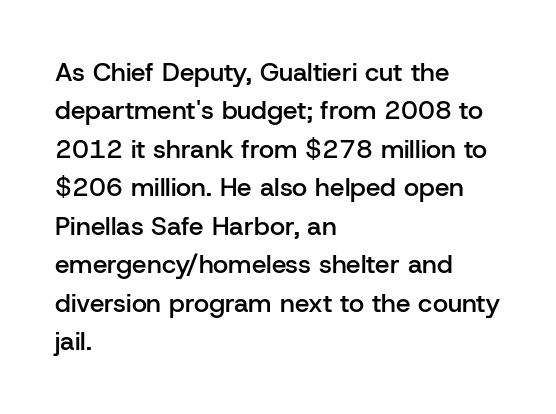
The lines are quadded left. Short note: letters normally spaced. Just letters on the line, the space beneath them empty. Look at the stroke-to-counter ratio: somewhat heavy, a semibold. Regular leading.
